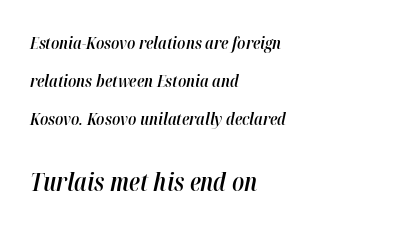
The image shows 25 px text type, italic (leaning right); set left-aligned, loose line spacing (2.23x), normal letter spacing, not underlined; the second (bottom) block is 1.47x larger.
